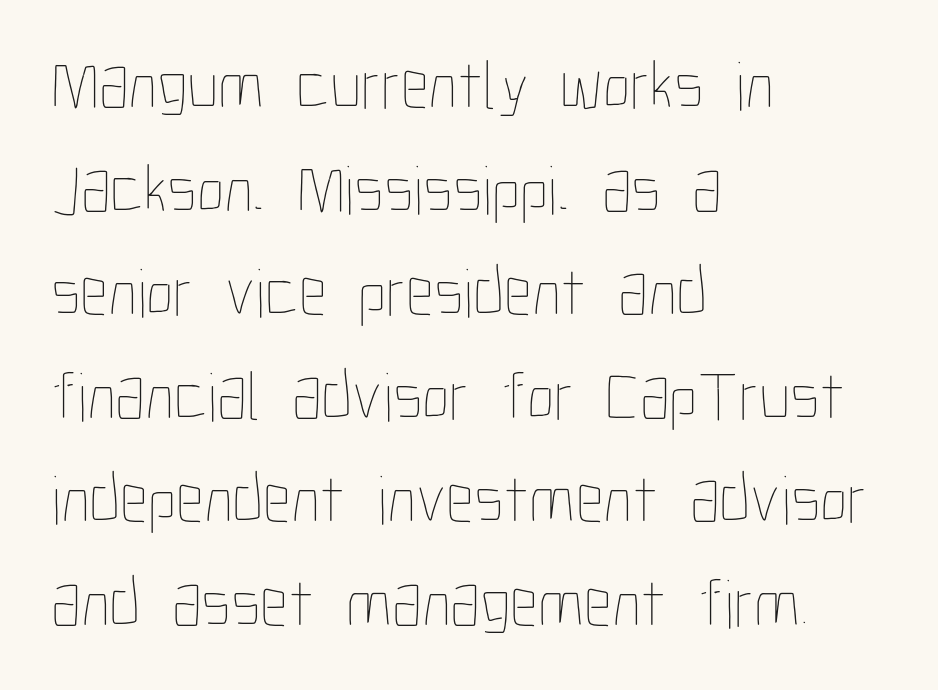
{"italic": "no", "bold": "no", "weight": "thin", "width": "condensed", "stroke_contrast": "low", "x_height": "medium", "monospaced": "no", "underline": "no", "align": "left", "line_spacing": "normal", "line_spacing_ratio": 1.48, "letter_spacing": "normal", "letter_spacing_em": 0.0, "glyph_px": 70}
